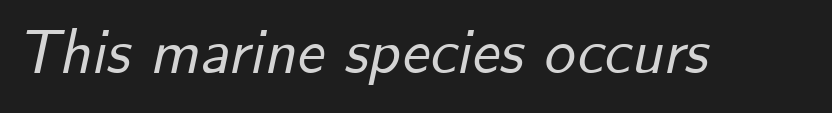
{"italic": "yes", "lean": "right", "slant_degrees": 12, "width": "normal", "stroke_contrast": "low", "x_height": "small", "monospaced": "no", "underline": "no", "letter_spacing": "normal", "letter_spacing_em": 0.0, "glyph_px": 62}
